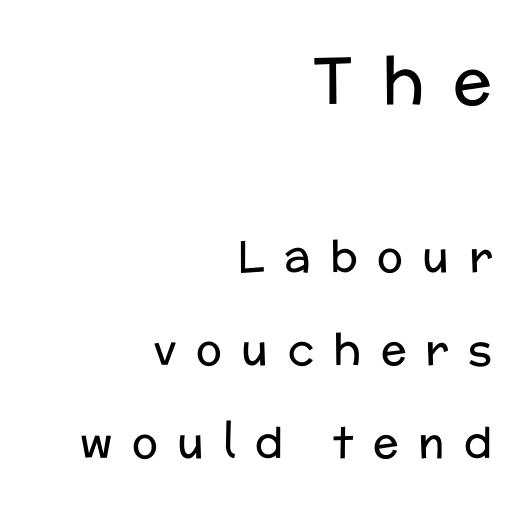
{"serif": "no", "italic": "no", "bold": "no", "weight": "regular", "width": "normal", "stroke_contrast": "low", "x_height": "medium", "monospaced": "no", "underline": "no", "align": "right", "line_spacing": "loose", "line_spacing_ratio": 2.16, "letter_spacing": "wide", "letter_spacing_em": 0.45, "larger_block": "first", "size_ratio": 1.51, "glyph_px": 65}
